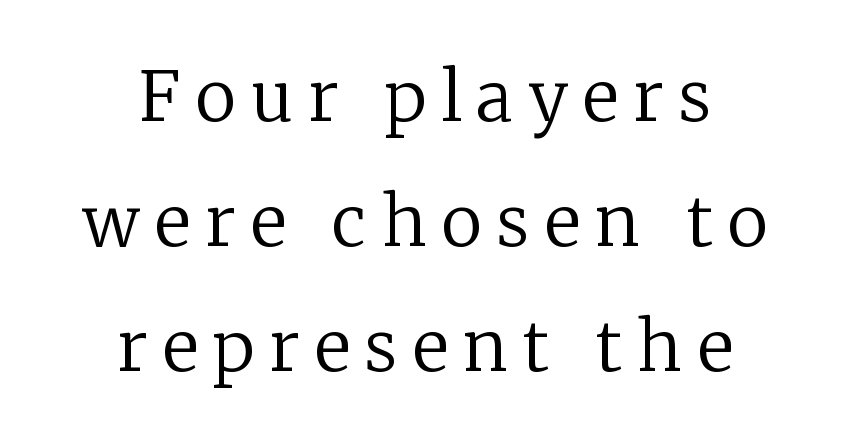
{"serif": "yes", "italic": "no", "bold": "no", "weight": "regular", "width": "normal", "stroke_contrast": "low", "x_height": "medium", "monospaced": "no", "underline": "no", "align": "center", "line_spacing_ratio": 1.81, "letter_spacing": "wide", "letter_spacing_em": 0.22, "glyph_px": 69}
